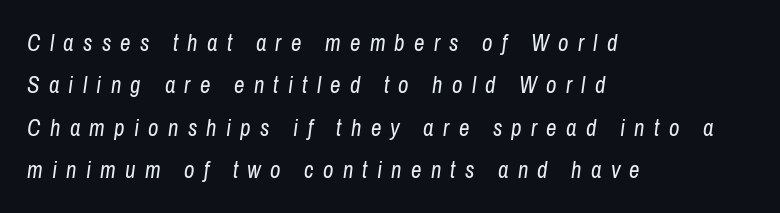
{"italic": "yes", "lean": "right", "slant_degrees": 8, "bold": "no", "underline": "no", "align": "left", "line_spacing_ratio": 1.84, "letter_spacing": "wide", "letter_spacing_em": 0.4, "glyph_px": 23}
